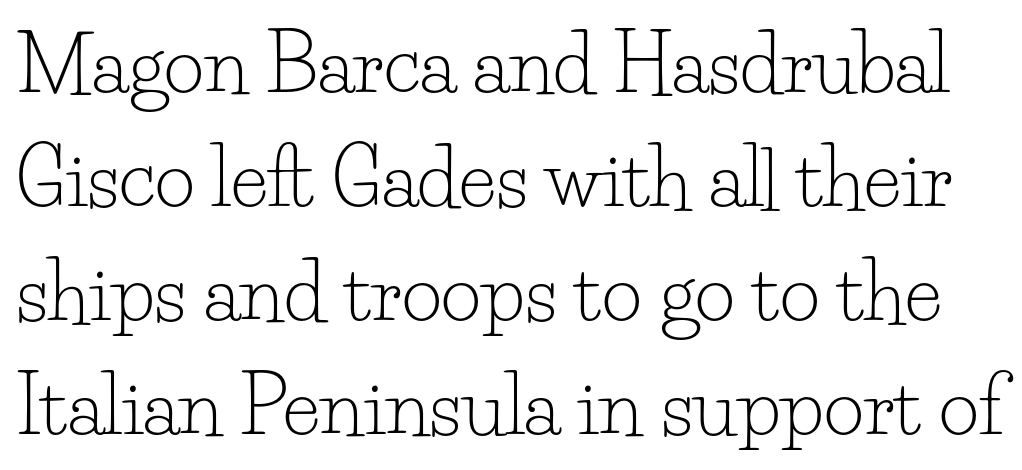
{"serif": "yes", "italic": "no", "bold": "no", "weight": "light", "width": "normal", "stroke_contrast": "low", "x_height": "small", "monospaced": "no", "underline": "no", "line_spacing": "normal", "line_spacing_ratio": 1.46, "letter_spacing": "normal", "letter_spacing_em": 0.0, "glyph_px": 78}
